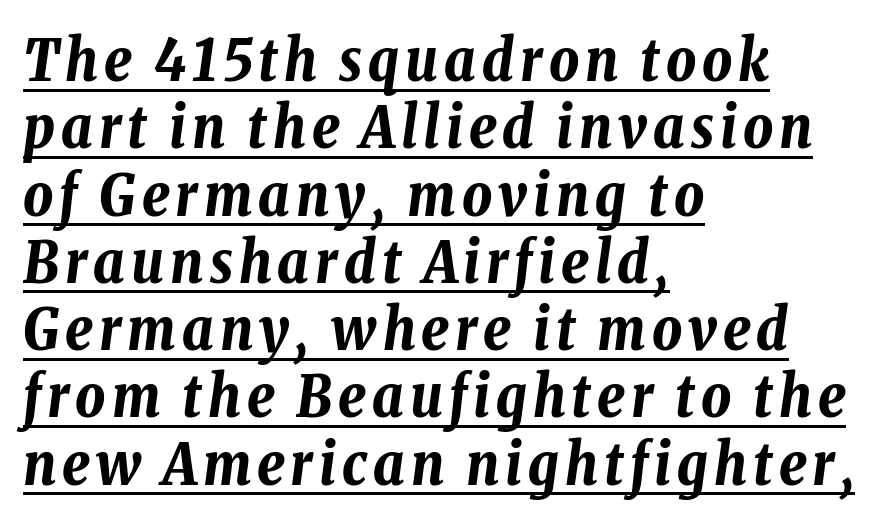
Q: Is the text bold? A: Yes.
Q: Is the text italic (slanted)? A: Yes, it leans right by about 8 degrees.
Q: Is the text underlined? A: Yes.
Q: How is the paragraph aligned? A: Left-aligned.
Q: Width (condensed, normal, or wide)? A: Condensed.
Q: Stroke contrast? A: Low.
Q: x-height? A: Medium.
Q: Monospaced? A: No.
